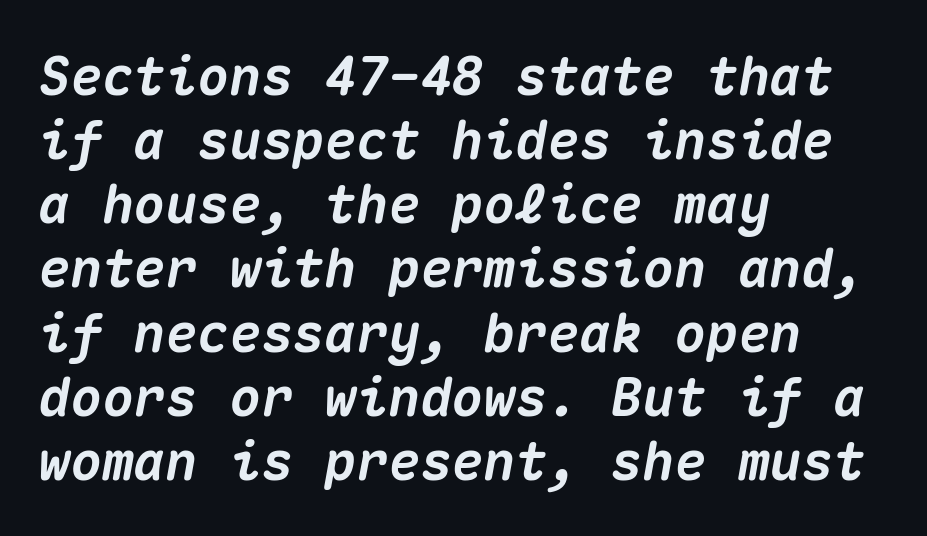
Q: Is the text bold? A: Yes.
Q: Is the text italic (slanted)? A: Yes, it leans right by about 10 degrees.
Q: Is the text underlined? A: No.
Q: How is the paragraph aligned? A: Left-aligned.
Q: Is the spacing between letters normal or unusually wide? A: Normal.
Q: Width (condensed, normal, or wide)? A: Normal.
Q: Stroke contrast? A: Medium.
Q: x-height? A: Medium.
Q: Monospaced? A: Yes.
